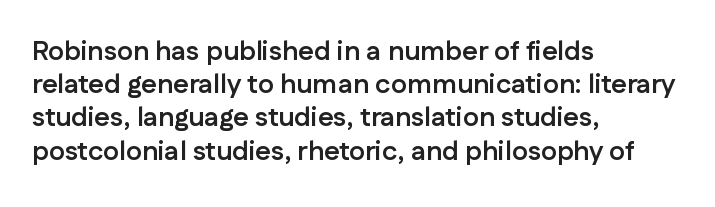
Q: Is the text bold? A: Yes.
Q: Is the text italic (slanted)? A: No, it is upright.
Q: Is the text underlined? A: No.
Q: How is the paragraph aligned? A: Left-aligned.
Q: Is the spacing between letters normal or unusually wide? A: Normal.
